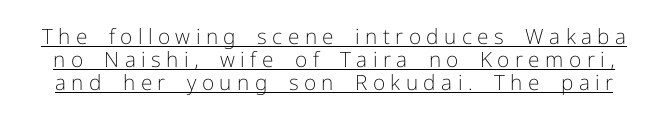
Italic: no, the glyphs are upright roman. Heft: none added — not bold. Does a line run under the words? Yes, clearly. Words appear elongated and porous because spacing is wide.
